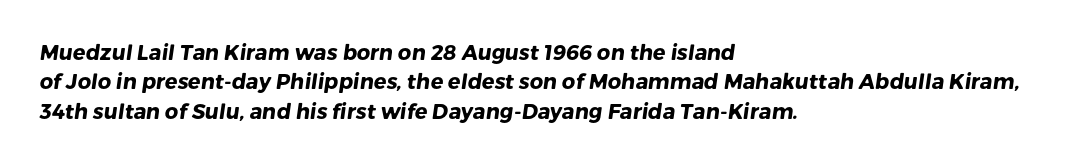
The image shows 21 px bold type; set left-aligned, normal line spacing (1.4x), normal letter spacing, not underlined.
